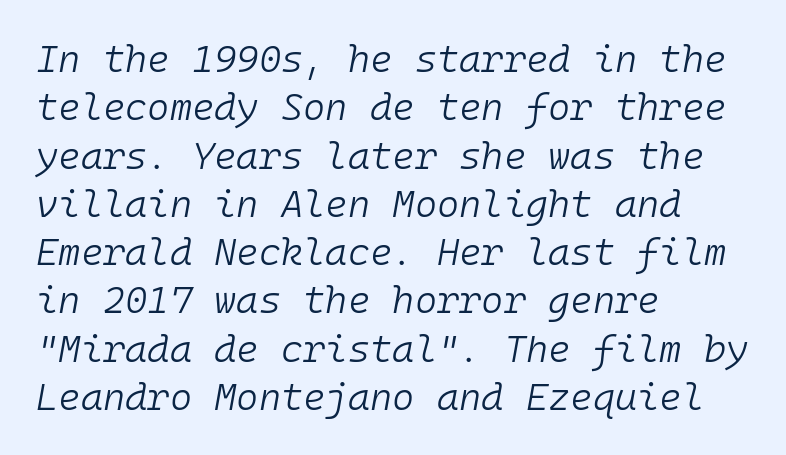
{"italic": "yes", "lean": "right", "slant_degrees": 10, "bold": "no", "weight": "light", "width": "normal", "stroke_contrast": "low", "x_height": "medium", "monospaced": "yes", "underline": "no", "align": "left", "line_spacing": "normal", "line_spacing_ratio": 1.27, "letter_spacing": "normal", "letter_spacing_em": 0.0, "glyph_px": 38}
